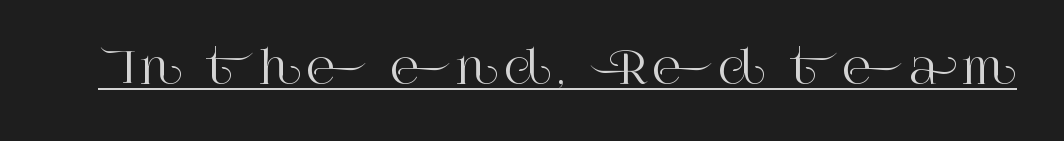
Q: Is the text italic (slanted)? A: No, it is upright.
Q: Is the typeface a serif or a sans-serif typeface? A: Serif.
Q: Is the text underlined? A: Yes.
Q: Width (condensed, normal, or wide)? A: Normal.
Q: Stroke contrast? A: High.
Q: x-height? A: Large.
Q: Monospaced? A: No.
